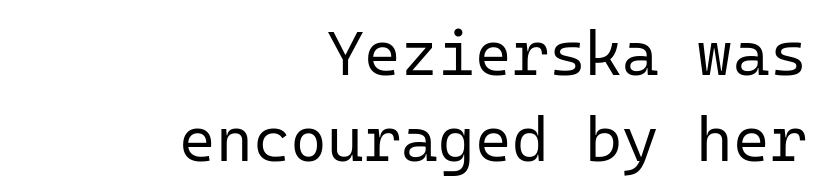
{"serif": "no", "italic": "no", "bold": "no", "weight": "regular", "width": "normal", "stroke_contrast": "low", "x_height": "medium", "monospaced": "yes", "underline": "no", "align": "right", "line_spacing": "normal", "line_spacing_ratio": 1.36, "letter_spacing": "normal", "letter_spacing_em": 0.0, "glyph_px": 63}
